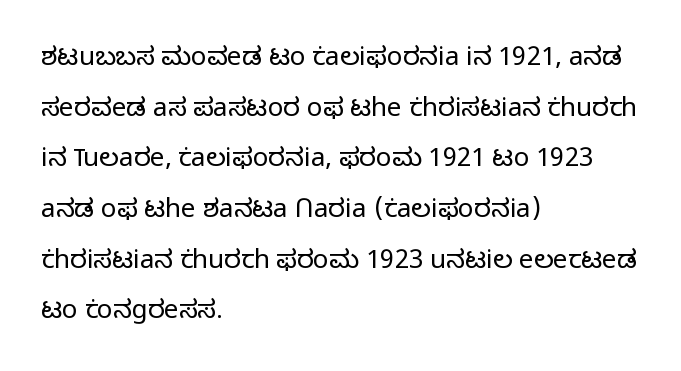
Q: Is the text bold? A: No.
Q: Is the text italic (slanted)? A: No, it is upright.
Q: Is the text underlined? A: No.
Q: How is the paragraph aligned? A: Left-aligned.
Q: Is the spacing between letters normal or unusually wide? A: Normal.
Q: Is the spacing between lines tight, normal or loose? A: Loose.
